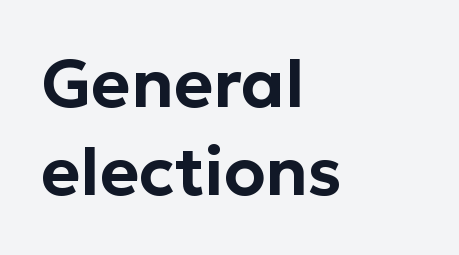
Q: Is the text italic (slanted)? A: No, it is upright.
Q: Is the typeface a serif or a sans-serif typeface? A: Sans-serif.
Q: Is the text underlined? A: No.
Q: How is the paragraph aligned? A: Left-aligned.
Q: Is the spacing between letters normal or unusually wide? A: Normal.
Q: Is the spacing between lines tight, normal or loose? A: Normal.
Q: Width (condensed, normal, or wide)? A: Normal.
Q: Stroke contrast? A: Low.
Q: x-height? A: Medium.
Q: Monospaced? A: No.
